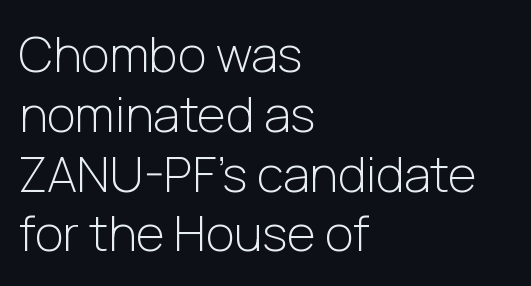
{"serif": "no", "italic": "no", "bold": "no", "weight": "light", "width": "normal", "stroke_contrast": "low", "x_height": "medium", "monospaced": "no", "underline": "no", "align": "left", "line_spacing_ratio": 1.22, "letter_spacing": "normal", "letter_spacing_em": 0.0, "glyph_px": 49}
